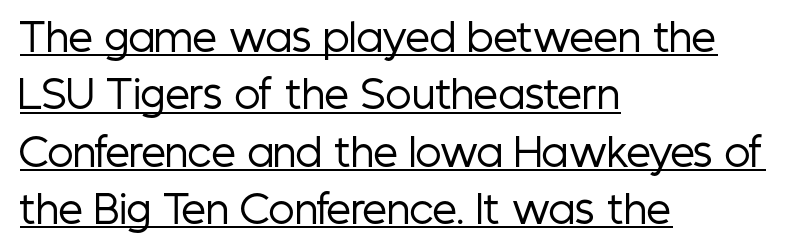
The image shows 39 px regular-weight, condensed sans-serif type, upright; set left-aligned, normal line spacing (1.47x), normal letter spacing, underlined; low stroke contrast and a medium x-height.
